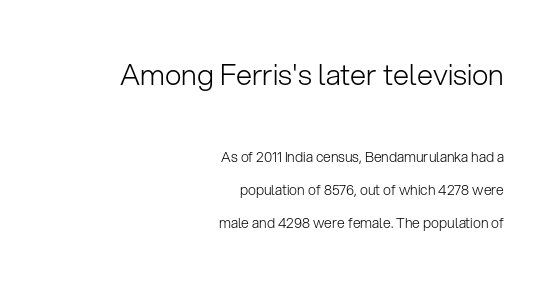
The image shows 29 px light sans-serif type, upright; set right-aligned, loose line spacing (2.39x), normal letter spacing, not underlined; the first (top) block is 2.07x larger; low stroke contrast and a medium x-height.
